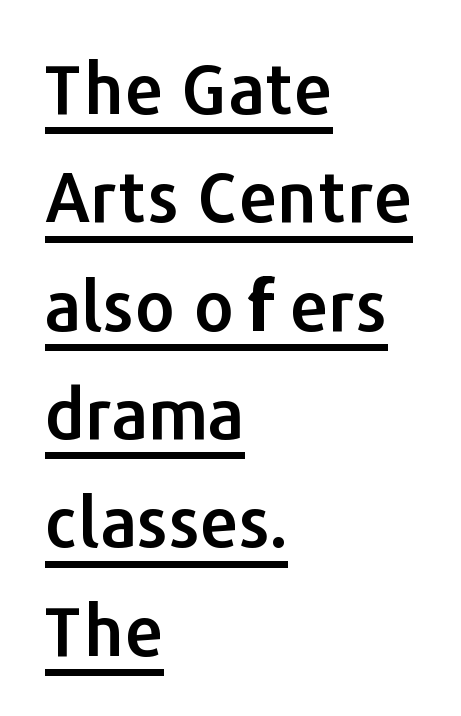
{"serif": "no", "italic": "no", "width": "normal", "stroke_contrast": "low", "x_height": "medium", "monospaced": "no", "underline": "yes", "align": "left", "line_spacing": "normal", "line_spacing_ratio": 1.57, "letter_spacing": "normal", "letter_spacing_em": 0.0, "glyph_px": 69}
